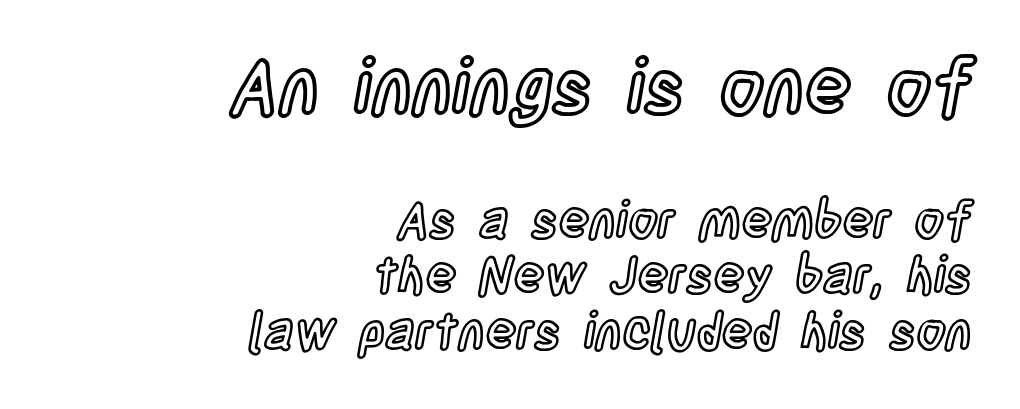
{"width": "condensed", "x_height": "large", "monospaced": "no", "underline": "no", "align": "right", "line_spacing": "tight", "line_spacing_ratio": 1.09, "letter_spacing": "normal", "letter_spacing_em": 0.0, "larger_block": "first", "size_ratio": 1.51, "glyph_px": 77}
